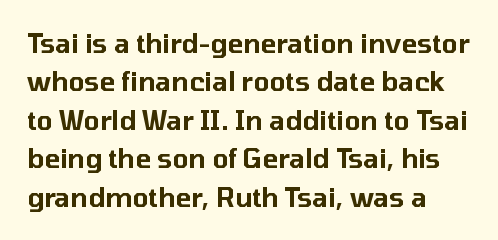
{"italic": "no", "underline": "no", "line_spacing": "normal", "line_spacing_ratio": 1.48, "letter_spacing": "normal", "letter_spacing_em": 0.0, "glyph_px": 26}
